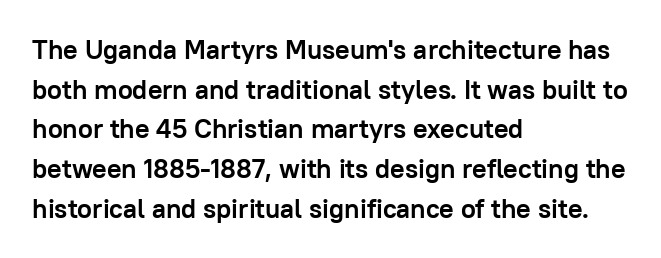
{"italic": "no", "bold": "yes", "underline": "no", "align": "left", "line_spacing": "normal", "line_spacing_ratio": 1.47, "letter_spacing": "normal", "letter_spacing_em": 0.0, "glyph_px": 27}
